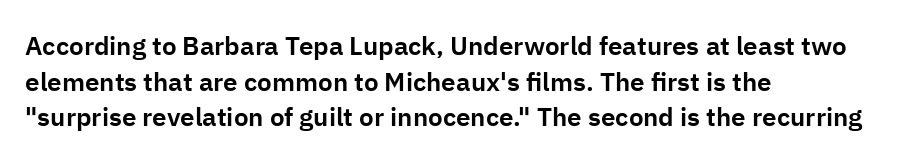
Compared with a centered layout, this one pins lines to the left instead. These lines were composed using upright roman letters. The type is set solid horizontally, with unmodified tracking. Vertical spacing — default. A bare baseline throughout the passage.
